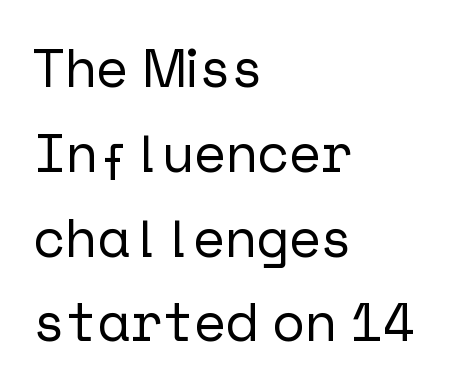
Q: Is the text italic (slanted)? A: No, it is upright.
Q: Is the typeface a serif or a sans-serif typeface? A: Sans-serif.
Q: Is the text underlined? A: No.
Q: How is the paragraph aligned? A: Left-aligned.
Q: Is the spacing between letters normal or unusually wide? A: Normal.
Q: Is the spacing between lines tight, normal or loose? A: Normal.
Q: Width (condensed, normal, or wide)? A: Normal.
Q: Stroke contrast? A: Low.
Q: x-height? A: Medium.
